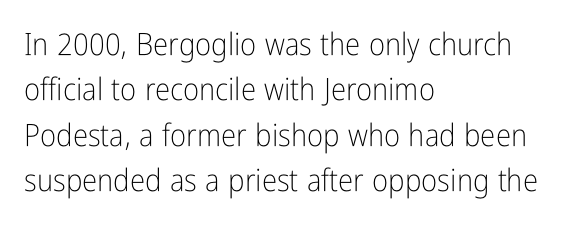
The image shows 31 px light, condensed sans-serif type, upright; set left-aligned, normal line spacing (1.46x), normal letter spacing, not underlined; low stroke contrast and a medium x-height.
